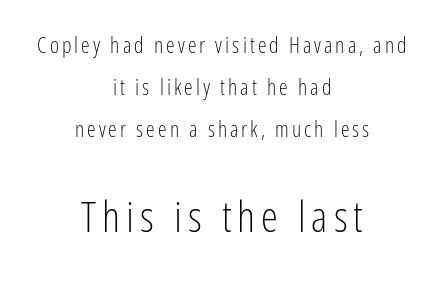
The weight would be labelled regular, book, light, or lighter still. This sample is center-justified, so both line endings float freely. If you drew a line through each stem, it would be perfectly vertical. To sum up the face: it is a sans, with no serifs. A clean baseline with only descenders dipping below it. This layout puts the modest block above and the oversized block below.
